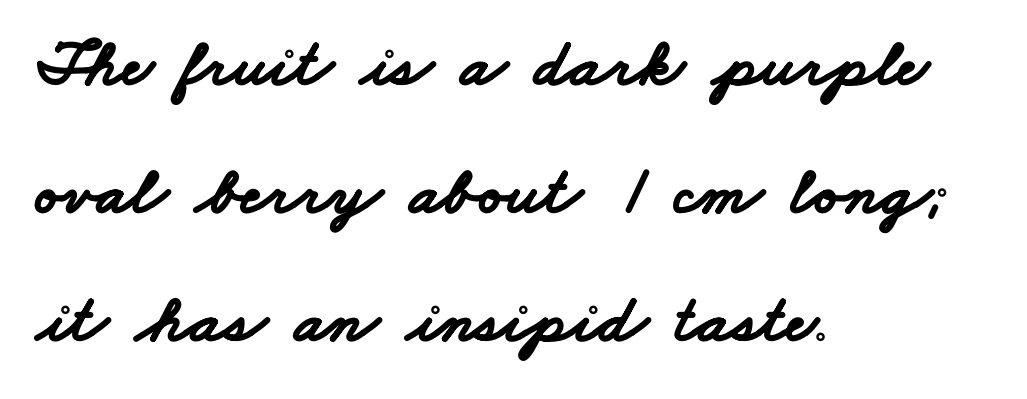
All the whitespace from short lines collects on the right. Typographic density is high because the face is bold. No feet cap the strokes, marking this as sans-serif type. Proportional: the letters do not fall into vertical columns. Short note: letters normally spaced.
